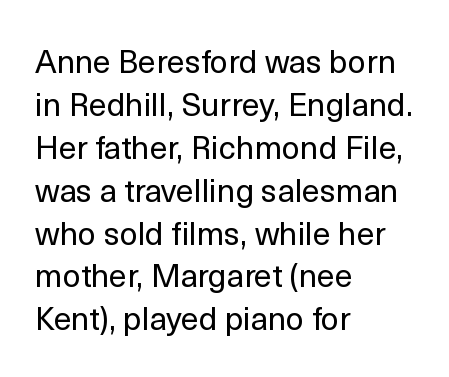
Weight: regular or lighter. This sample keeps an unexceptional amount of space between lines. The passage shown is typeset with a sans-serif family. Honestly, the letter spacing is just normal — you wouldn't notice it. The compositor pushed each line to the left boundary. Looks like regular typesetting: each glyph gets only the width it needs.
